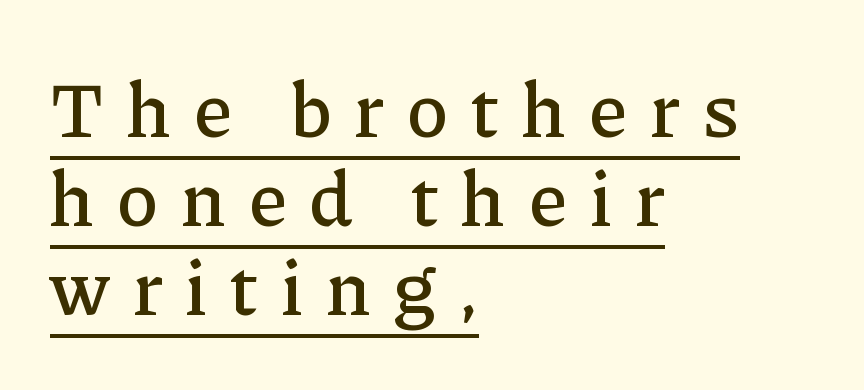
The image shows 78 px serif type, upright; set left-aligned, tight line spacing (1.14x), unusually wide letter spacing (+0.3 em), underlined; low stroke contrast and a medium x-height.
